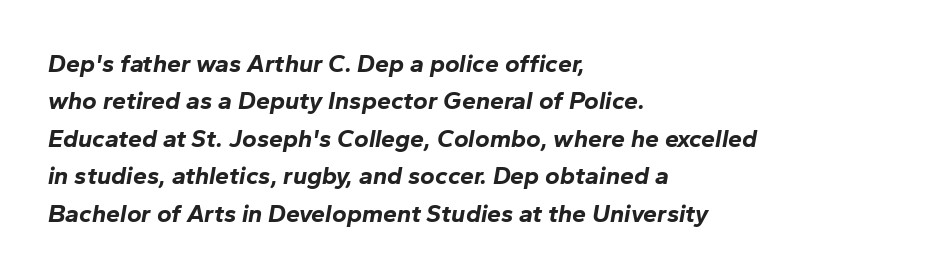
{"italic": "yes", "lean": "right", "slant_degrees": 10, "bold": "yes", "underline": "no", "align": "left", "line_spacing": "normal", "line_spacing_ratio": 1.5, "letter_spacing": "normal", "letter_spacing_em": 0.0, "glyph_px": 25}
